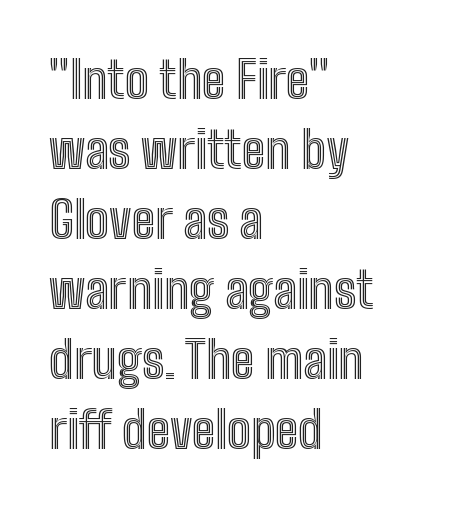
{"italic": "no", "width": "condensed", "x_height": "medium", "monospaced": "no", "underline": "no", "align": "left", "line_spacing": "normal", "line_spacing_ratio": 1.4, "letter_spacing": "normal", "letter_spacing_em": 0.0, "glyph_px": 50}
